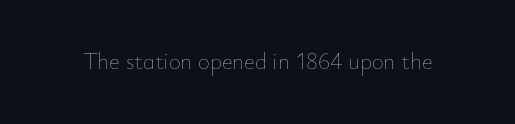
The image shows 23 px text type, upright; set normal letter spacing, not underlined.
